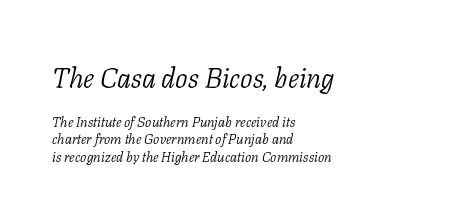
{"serif": "yes", "italic": "yes", "lean": "right", "slant_degrees": 11, "bold": "no", "weight": "light", "width": "normal", "stroke_contrast": "low", "x_height": "medium", "monospaced": "no", "underline": "no", "align": "left", "line_spacing_ratio": 1.24, "letter_spacing": "normal", "letter_spacing_em": 0.0, "larger_block": "first", "size_ratio": 2.0, "glyph_px": 28}
